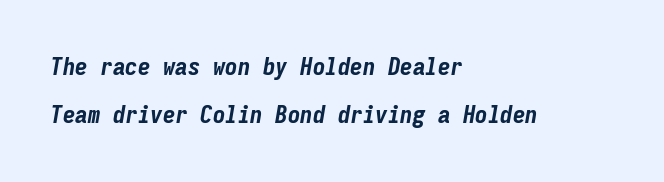
The image shows 25 px bold type, italic (leaning right); set left-aligned, loose line spacing (1.93x), normal letter spacing, not underlined.
